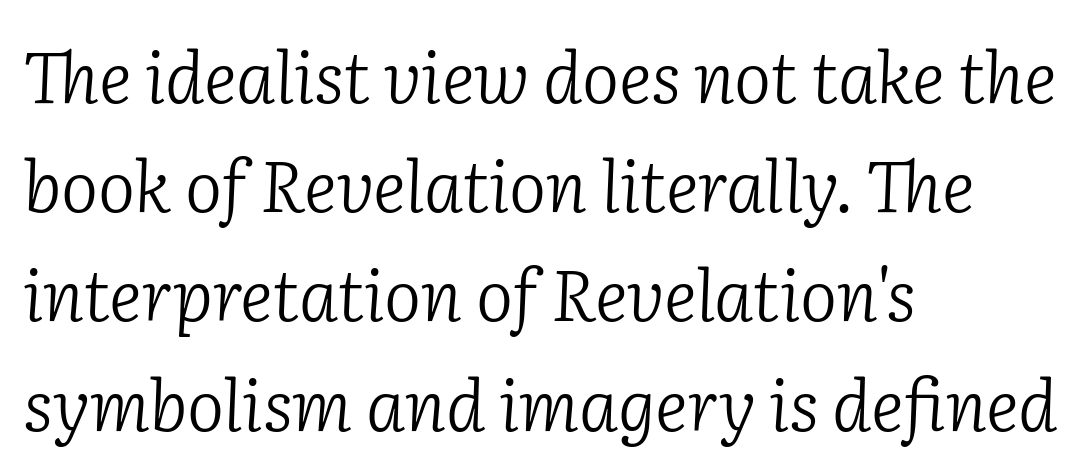
The characters are drawn with everyday or finer stroke widths. Caption: standard tracking, unaltered. Words float on clear page, feet unadorned. Spacing verdict: proportional, widths tailored to each character. Vertical spacing — default.
